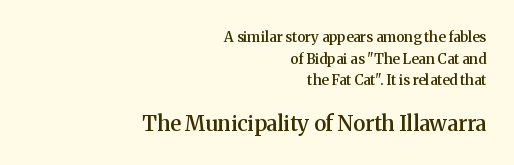
Q: Is the text bold? A: Semi-bold.
Q: Is the text italic (slanted)? A: No, it is upright.
Q: Is the text underlined? A: No.
Q: How is the paragraph aligned? A: Right-aligned.
Q: Is the spacing between letters normal or unusually wide? A: Normal.
Q: Is the spacing between lines tight, normal or loose? A: Normal.
Q: Which block of text is set in a larger size, the first (top) or the second (bottom)? A: The second (bottom) one.
